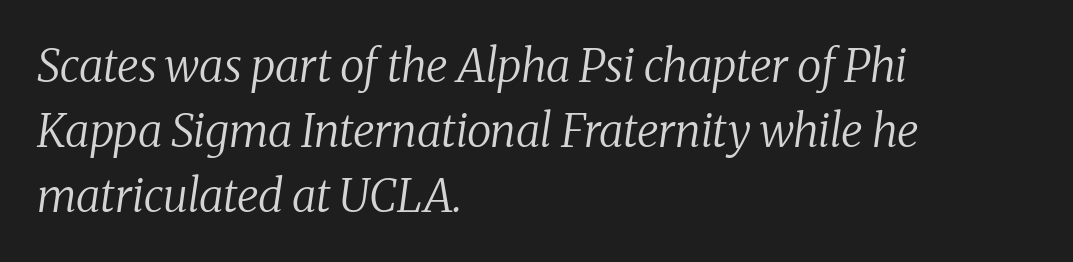
Q: Is the text bold? A: No.
Q: Is the text italic (slanted)? A: Yes, it leans right by about 8 degrees.
Q: Is the typeface a serif or a sans-serif typeface? A: Serif.
Q: Is the text underlined? A: No.
Q: How is the paragraph aligned? A: Left-aligned.
Q: Is the spacing between letters normal or unusually wide? A: Normal.
Q: Is the spacing between lines tight, normal or loose? A: Normal.
Q: Width (condensed, normal, or wide)? A: Normal.
Q: Stroke contrast? A: Medium.
Q: x-height? A: Medium.
Q: Monospaced? A: No.
